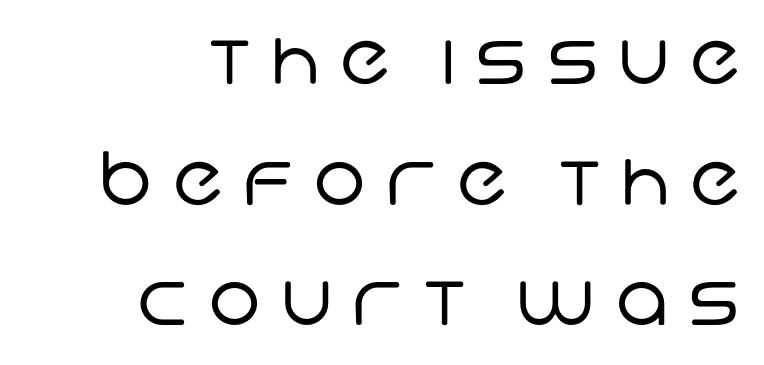
{"serif": "no", "bold": "no", "weight": "regular", "width": "normal", "stroke_contrast": "low", "x_height": "large", "monospaced": "no", "underline": "no", "align": "right", "line_spacing": "normal", "line_spacing_ratio": 1.63, "letter_spacing": "wide", "letter_spacing_em": 0.27, "glyph_px": 74}
